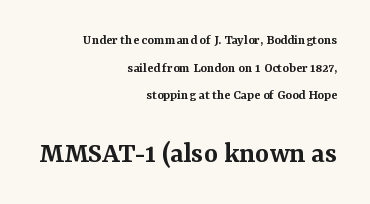
Does the bottom block carry the larger type? Yes, it does. I'd call this a serif setting — the letters wear small feet. This is roman type, the default non-slanted kind. Plain, unruled lines of type.
